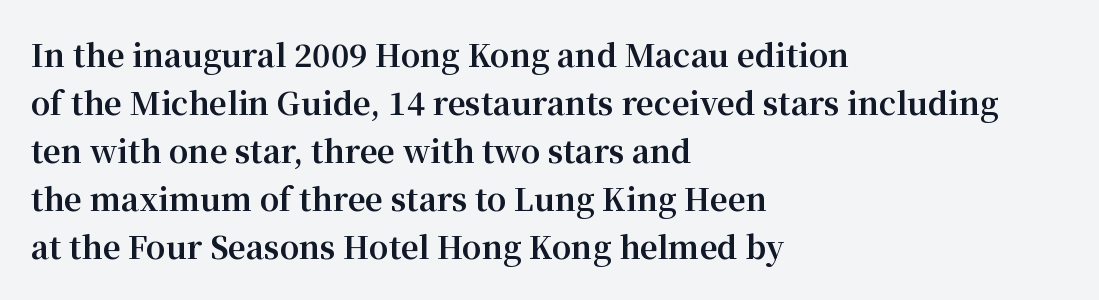
{"serif": "yes", "italic": "no", "bold": "yes", "weight": "bold", "width": "normal", "stroke_contrast": "medium", "x_height": "medium", "monospaced": "no", "underline": "no", "align": "left", "line_spacing": "normal", "line_spacing_ratio": 1.55, "letter_spacing": "normal", "letter_spacing_em": 0.0, "glyph_px": 31}
